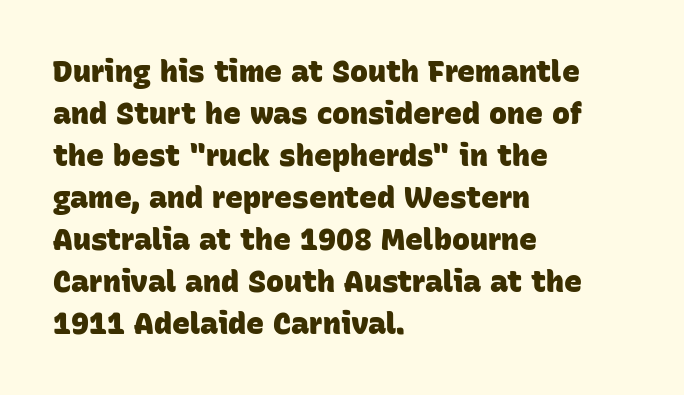
Q: Is the text bold? A: Yes.
Q: Is the typeface a serif or a sans-serif typeface? A: Sans-serif.
Q: Is the text underlined? A: No.
Q: How is the paragraph aligned? A: Left-aligned.
Q: Is the spacing between letters normal or unusually wide? A: Normal.
Q: Is the spacing between lines tight, normal or loose? A: Normal.
Q: Width (condensed, normal, or wide)? A: Normal.
Q: Stroke contrast? A: Low.
Q: x-height? A: Large.
Q: Monospaced? A: No.
